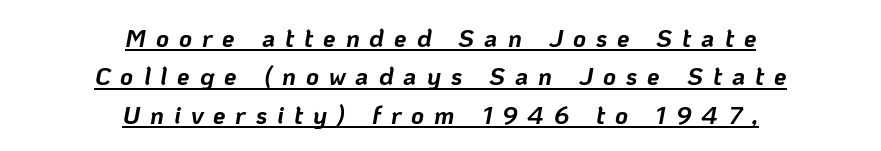
{"italic": "yes", "lean": "right", "slant_degrees": 10, "bold": "yes", "underline": "yes", "align": "center", "line_spacing": "normal", "line_spacing_ratio": 1.54, "letter_spacing": "wide", "letter_spacing_em": 0.4, "glyph_px": 25}
